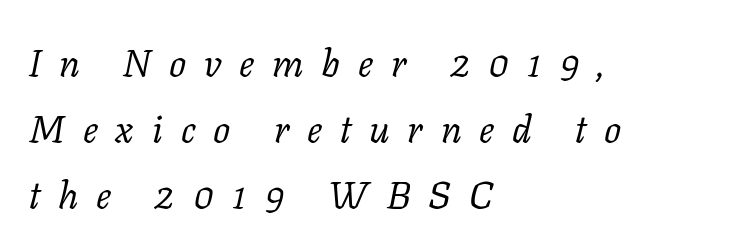
Q: Is the text bold? A: No.
Q: Is the text italic (slanted)? A: Yes, it leans right by about 11 degrees.
Q: Is the typeface a serif or a sans-serif typeface? A: Serif.
Q: Is the text underlined? A: No.
Q: How is the paragraph aligned? A: Left-aligned.
Q: Is the spacing between letters normal or unusually wide? A: Unusually wide.
Q: Width (condensed, normal, or wide)? A: Normal.
Q: Stroke contrast? A: Low.
Q: x-height? A: Medium.
Q: Monospaced? A: No.
